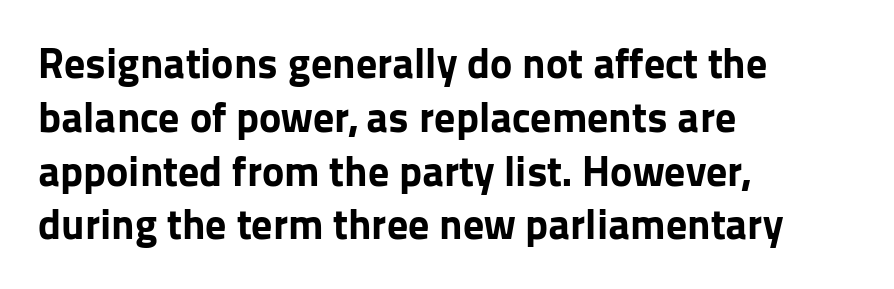
Here the glyphs are tracked normally, forming tight word shapes. The face used here is a sans, in the tradition of grotesques and geometrics. Proportional: the letters do not fall into vertical columns. This rendering uses left alignment, leaving the right contour irregular.
